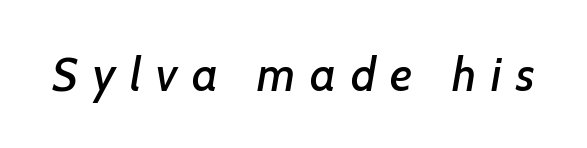
Q: Is the typeface a serif or a sans-serif typeface? A: Sans-serif.
Q: Is the text underlined? A: No.
Q: Is the spacing between letters normal or unusually wide? A: Unusually wide.
Q: Width (condensed, normal, or wide)? A: Normal.
Q: Stroke contrast? A: Low.
Q: x-height? A: Medium.
Q: Monospaced? A: No.
